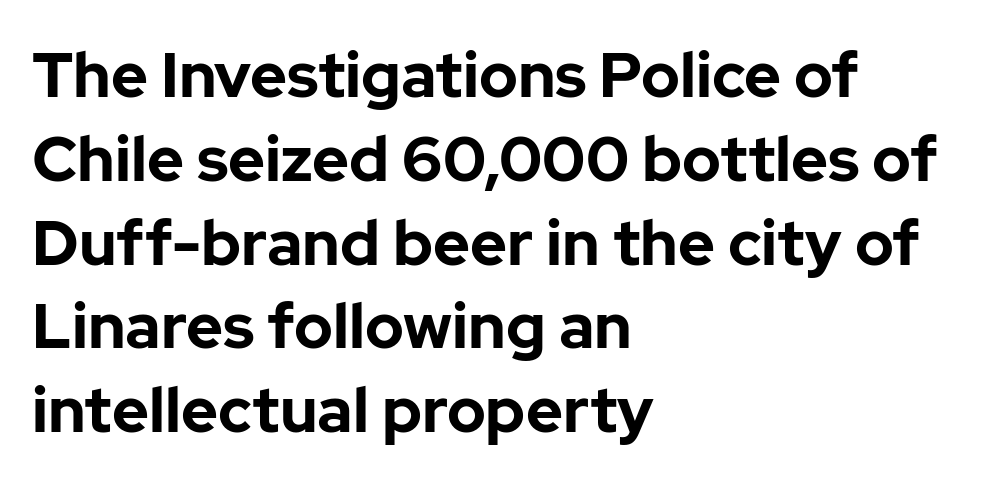
{"serif": "no", "italic": "no", "bold": "yes", "weight": "bold", "width": "normal", "stroke_contrast": "low", "x_height": "medium", "monospaced": "no", "underline": "no", "align": "left", "line_spacing": "normal", "line_spacing_ratio": 1.33, "letter_spacing": "normal", "letter_spacing_em": 0.0, "glyph_px": 63}
